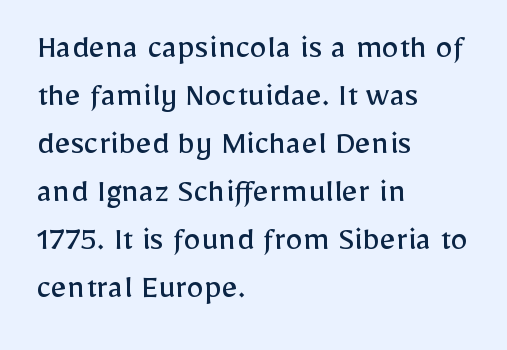
{"serif": "no", "italic": "no", "bold": "no", "weight": "regular", "width": "normal", "stroke_contrast": "low", "x_height": "medium", "monospaced": "no", "underline": "no", "align": "left", "line_spacing": "normal", "line_spacing_ratio": 1.37, "letter_spacing": "normal", "letter_spacing_em": 0.0, "glyph_px": 35}
